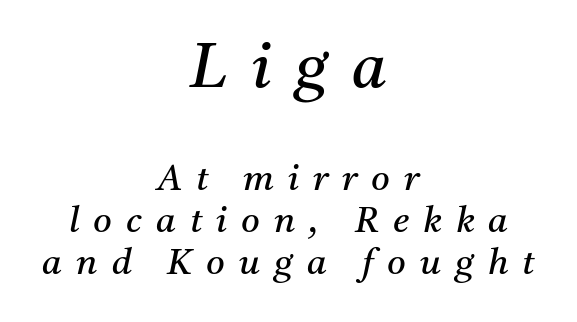
The image shows 63 px regular-weight serif type, italic (leaning right); set centered, line spacing 1.16x, unusually wide letter spacing (+0.39 em), not underlined; the first (top) block is 1.75x larger; medium stroke contrast and a medium x-height.
